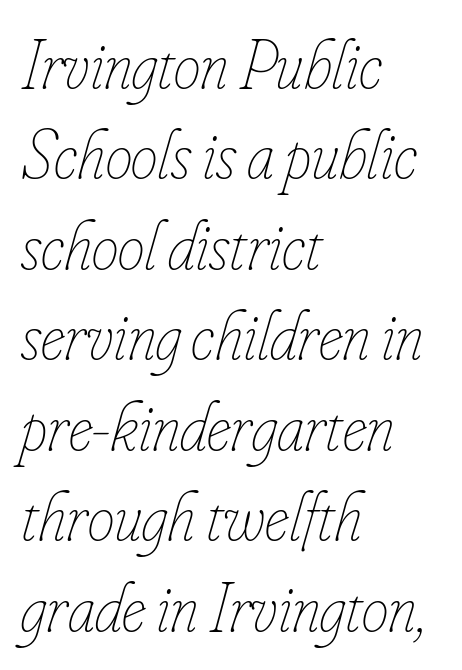
The image shows 68 px thin, condensed type, italic (leaning right); set left-aligned, normal line spacing (1.33x), normal letter spacing, not underlined; low stroke contrast and a small x-height.
